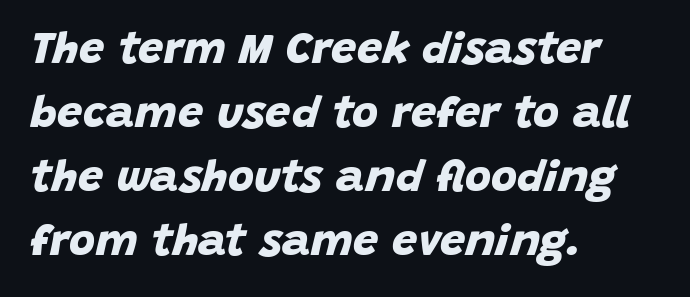
{"serif": "no", "bold": "yes", "weight": "bold", "width": "normal", "stroke_contrast": "low", "x_height": "large", "monospaced": "no", "underline": "no", "align": "left", "line_spacing": "normal", "line_spacing_ratio": 1.42, "letter_spacing": "normal", "letter_spacing_em": 0.0, "glyph_px": 45}
